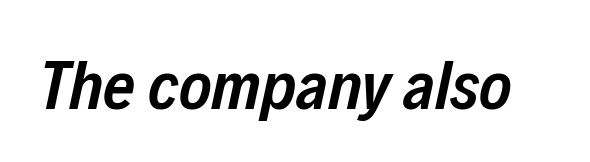
The image shows 69 px semibold, condensed type, italic (leaning right); set normal letter spacing, not underlined; low stroke contrast and a medium x-height.
